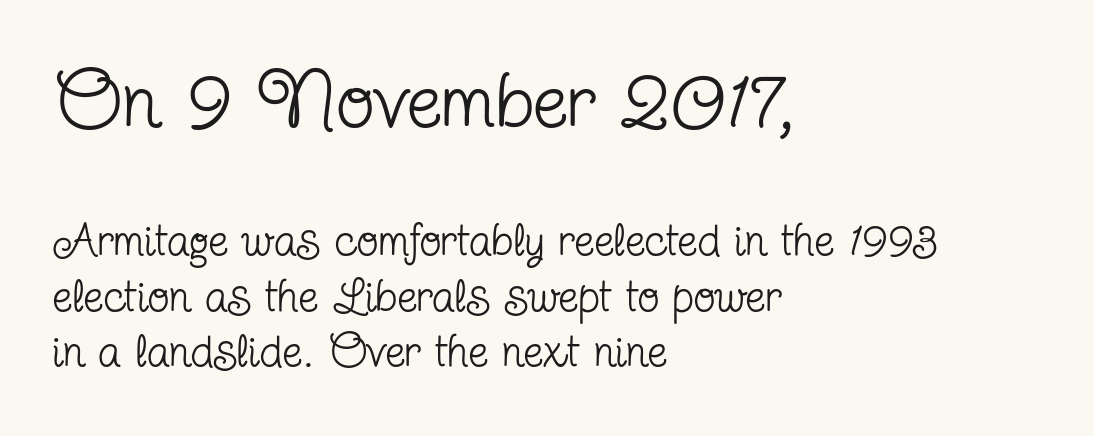
A typesetter would call this proportional, since set widths differ per character. Teacher's note: observe the even left margin — that is flush-left alignment. Only glyphs here, with clear space below each row. The face looks like a standard text weight, possibly lighter.
